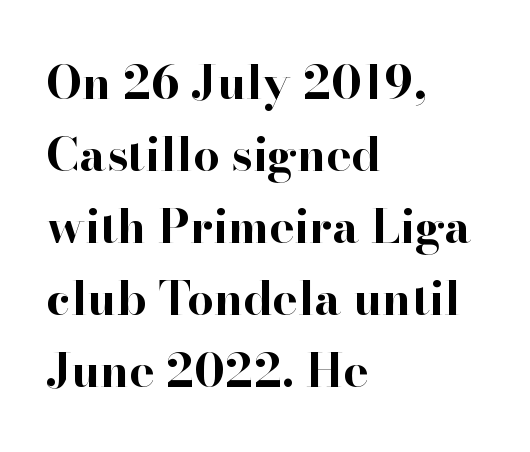
Plenty of ink on the page — the face is bold. Glance below the letters and you will spot only blank space. Default kerning and tracking; the words read as compact shapes. Posture: straight, roman, zero tilt. The leading is moderate, giving the passage an even texture.
